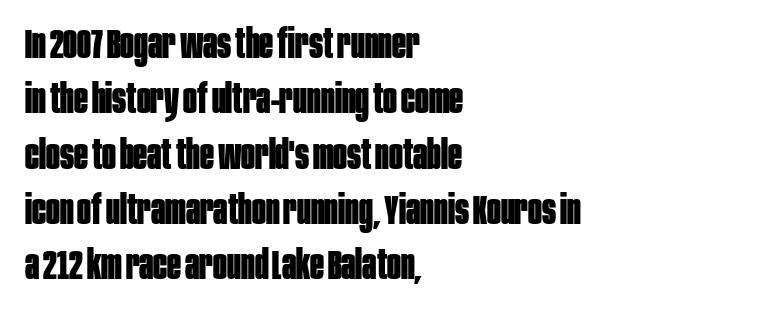
{"serif": "no", "italic": "no", "bold": "yes", "weight": "bold", "width": "condensed", "stroke_contrast": "low", "x_height": "large", "monospaced": "no", "underline": "no", "align": "left", "line_spacing": "normal", "line_spacing_ratio": 1.35, "letter_spacing": "normal", "letter_spacing_em": 0.0, "glyph_px": 41}
